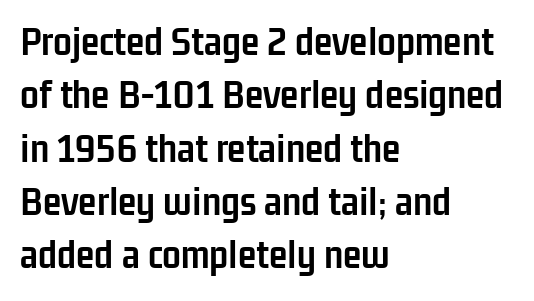
The image shows 42 px semibold, condensed sans-serif type, upright; set left-aligned, normal line spacing (1.27x), normal letter spacing, not underlined; low stroke contrast and a medium x-height.
